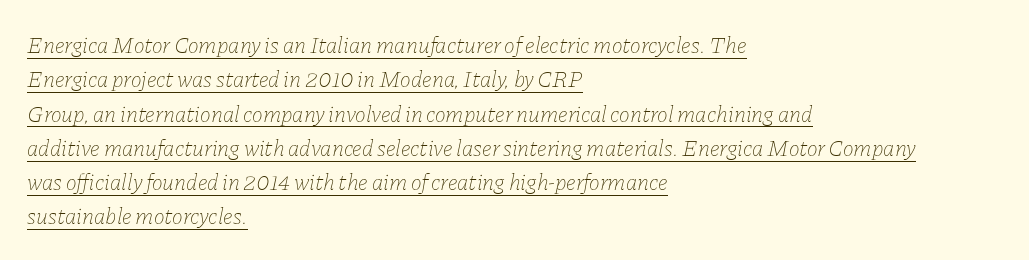
Q: Is the text bold? A: No.
Q: Is the text italic (slanted)? A: Yes, it leans right by about 11 degrees.
Q: Is the text underlined? A: Yes.
Q: How is the paragraph aligned? A: Left-aligned.
Q: Is the spacing between letters normal or unusually wide? A: Normal.
Q: Is the spacing between lines tight, normal or loose? A: Normal.
